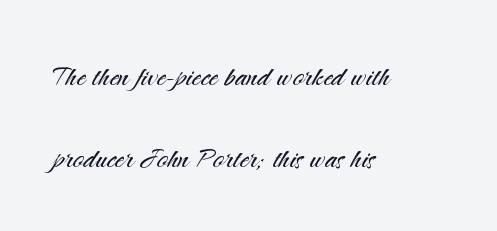
{"serif": "no", "bold": "no", "weight": "light", "width": "normal", "stroke_contrast": "medium", "x_height": "small", "monospaced": "no", "underline": "no", "align": "left", "line_spacing": "loose", "line_spacing_ratio": 2.28, "letter_spacing": "normal", "letter_spacing_em": 0.0, "glyph_px": 36}
